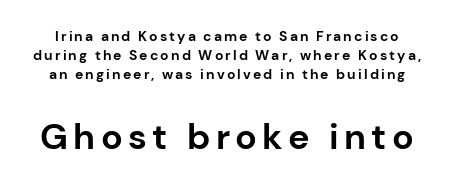
The image shows 36 px bold sans-serif type, upright; set normal line spacing (1.37x), not underlined; the second (bottom) block is 2.57x larger; low stroke contrast and a medium x-height.
